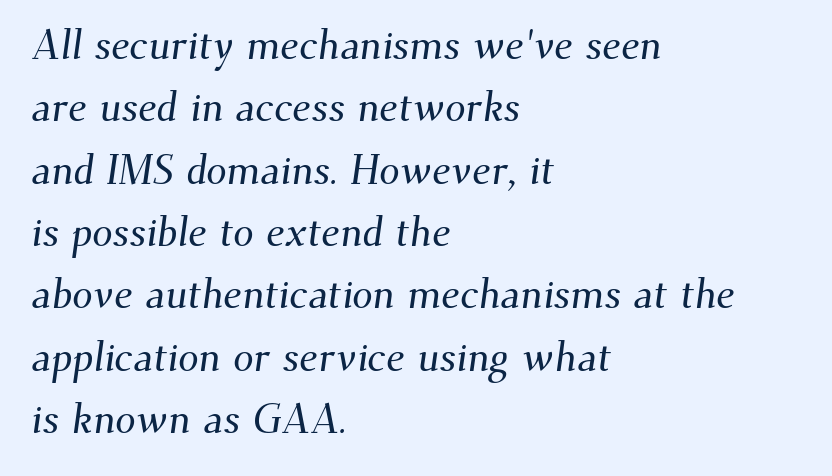
The image shows 41 px serif type; set left-aligned, normal line spacing (1.52x), normal letter spacing, not underlined; medium stroke contrast and a small x-height.
